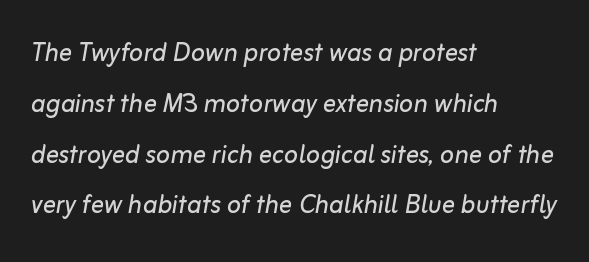
Emphasis-style slanted type is in use. Is this a heavy cut? Hardly; it is regular or lighter. What stands out about the letter spacing? Nothing — it is the standard amount. Evenly set lines give the paragraph a standard silhouette. Line beginnings align vertically; line endings do not.
